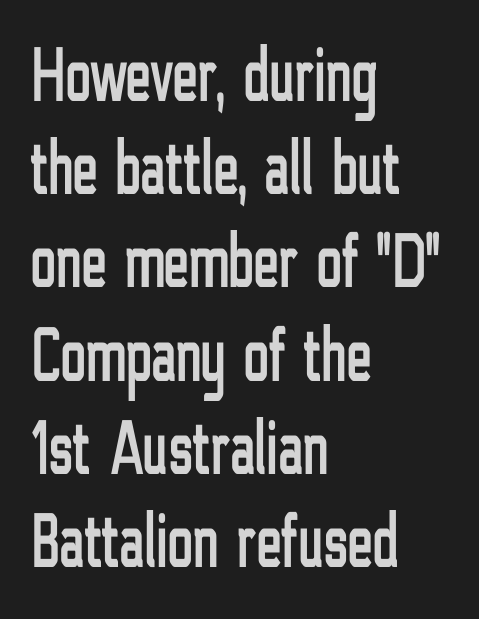
Note: no serifs on the glyphs. Looks like regular typesetting: each glyph gets only the width it needs. The paragraph shown leans on its left margin. The specimen reads as upright at a glance. The type is set solid horizontally, with unmodified tracking.
